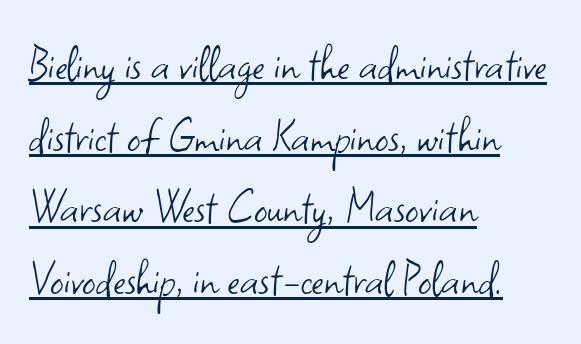
The rows are spaced the way most documents space them. Is the type heavy? It reads as light-to-regular instead. The typesetter has applied underlining to the passage shown. These lines stack with their left ends in a neat column.
